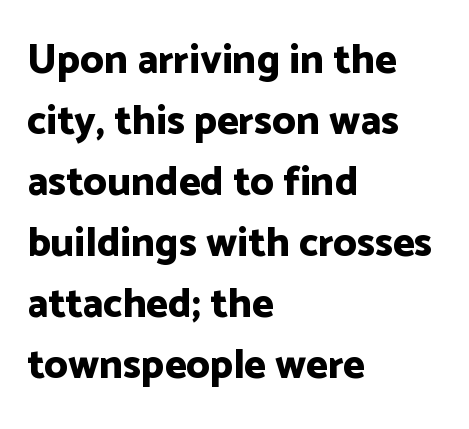
{"serif": "no", "italic": "no", "bold": "yes", "weight": "bold", "width": "normal", "stroke_contrast": "low", "x_height": "medium", "monospaced": "no", "underline": "no", "align": "left", "line_spacing": "normal", "line_spacing_ratio": 1.49, "letter_spacing": "normal", "letter_spacing_em": 0.0, "glyph_px": 41}
